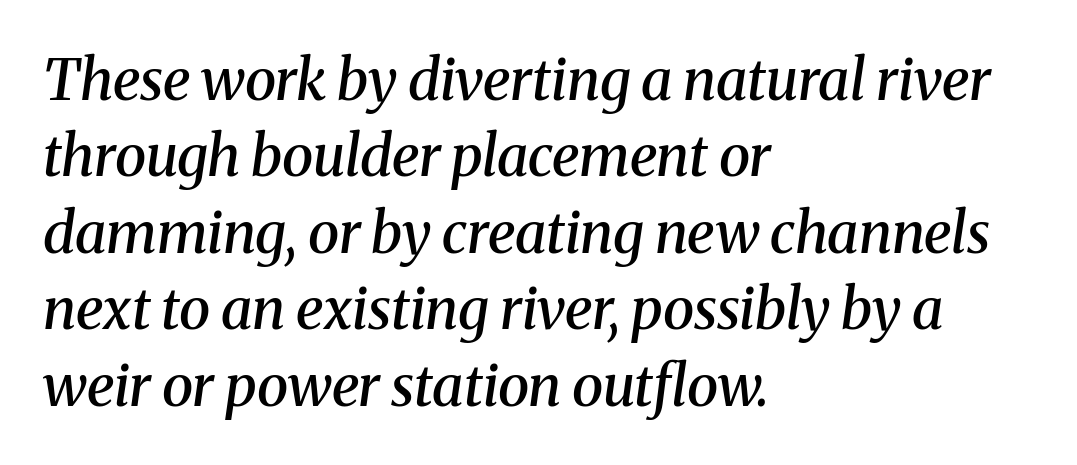
The image shows 57 px semibold serif type, italic (leaning right); set left-aligned, normal line spacing (1.34x), normal letter spacing, not underlined; medium stroke contrast and a medium x-height.
